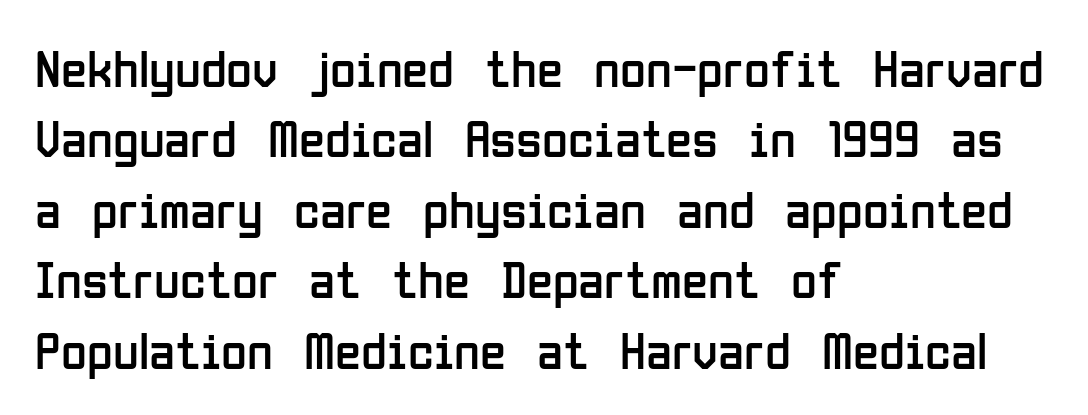
The image shows 53 px regular-weight, condensed sans-serif type, upright; set left-aligned, normal line spacing (1.33x), normal letter spacing, not underlined; low stroke contrast and a medium x-height.
